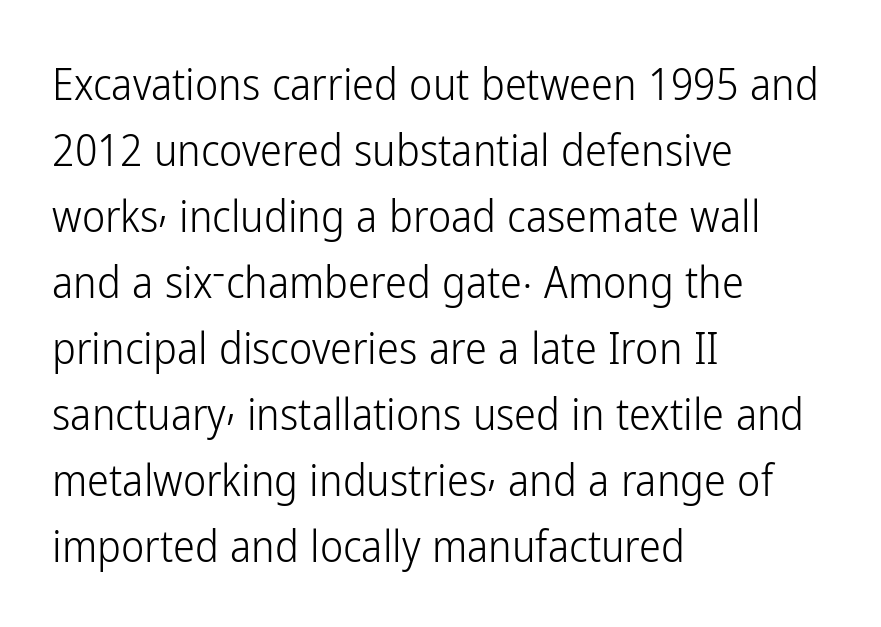
Q: Is the text bold? A: No.
Q: Is the text italic (slanted)? A: No, it is upright.
Q: Is the typeface a serif or a sans-serif typeface? A: Sans-serif.
Q: Is the text underlined? A: No.
Q: How is the paragraph aligned? A: Left-aligned.
Q: Is the spacing between letters normal or unusually wide? A: Normal.
Q: Is the spacing between lines tight, normal or loose? A: Normal.
Q: Width (condensed, normal, or wide)? A: Condensed.
Q: Stroke contrast? A: Low.
Q: x-height? A: Medium.
Q: Monospaced? A: No.
